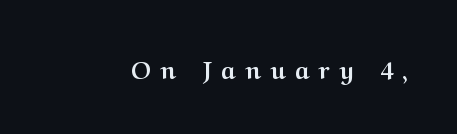
The lettering holds an erect, upright posture throughout. The foot of each line stays bare and open. Typographic density is high because the face is bold. The type is letterspaced generously, with wide tracking.
